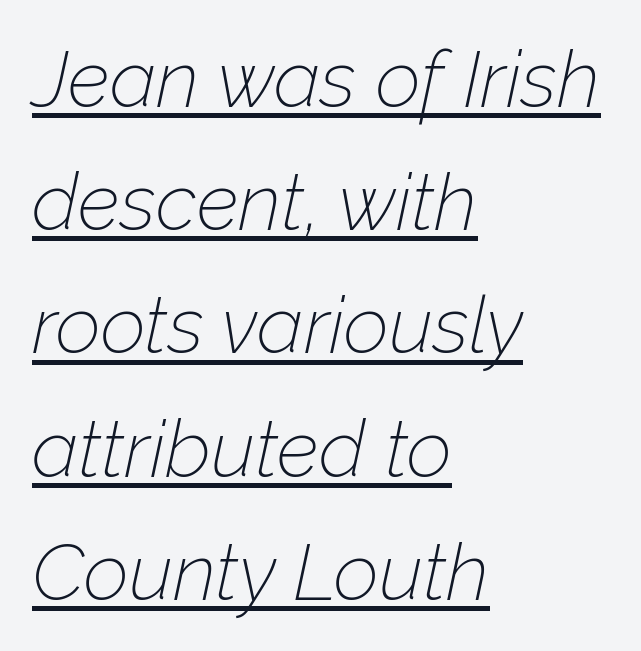
Default kerning and tracking; the words read as compact shapes. Stroke mass is kept to a normal reading level or below. Alignment: flush left. The face used here is proportionally spaced, like ordinary book or web type.
